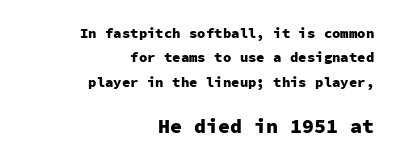
{"italic": "no", "bold": "yes", "underline": "no", "align": "right", "line_spacing_ratio": 1.74, "letter_spacing": "normal", "letter_spacing_em": 0.0, "larger_block": "second", "size_ratio": 1.43, "glyph_px": 20}
